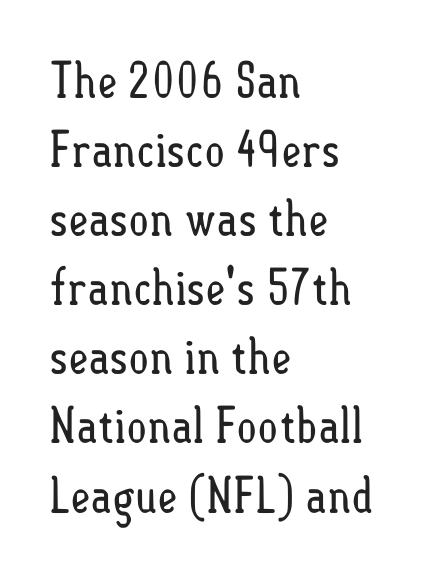
{"italic": "no", "bold": "no", "weight": "regular", "width": "condensed", "stroke_contrast": "low", "x_height": "small", "monospaced": "no", "underline": "no", "align": "left", "line_spacing": "normal", "line_spacing_ratio": 1.41, "letter_spacing": "normal", "letter_spacing_em": 0.0, "glyph_px": 49}
